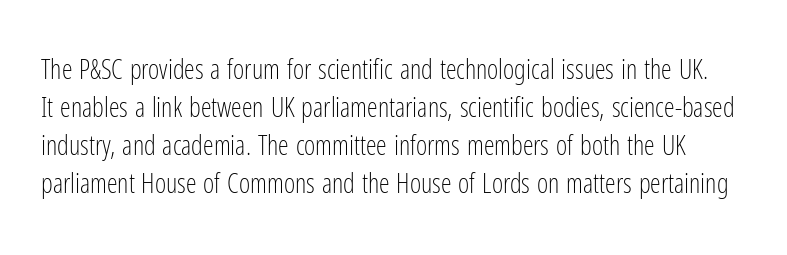
{"italic": "no", "bold": "no", "underline": "no", "line_spacing": "normal", "line_spacing_ratio": 1.41, "letter_spacing": "normal", "letter_spacing_em": 0.0, "glyph_px": 27}
